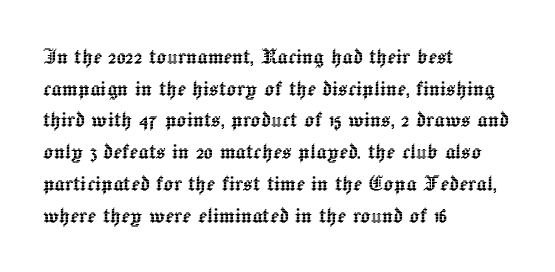
The lettering stays uniformly vertical, giving the passage a roman look. The baseline area is clear. The setting favours the left margin, as ordinary paragraphs usually do. These lines keep a tight, regular rhythm from letter to letter.
